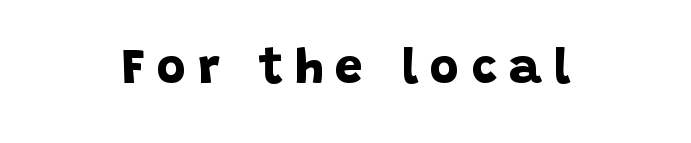
Q: Is the text bold? A: Yes.
Q: Is the typeface a serif or a sans-serif typeface? A: Sans-serif.
Q: Is the text underlined? A: No.
Q: How is the paragraph aligned? A: Centered.
Q: Is the spacing between letters normal or unusually wide? A: Unusually wide.
Q: Width (condensed, normal, or wide)? A: Normal.
Q: Stroke contrast? A: Low.
Q: x-height? A: Large.
Q: Monospaced? A: No.
